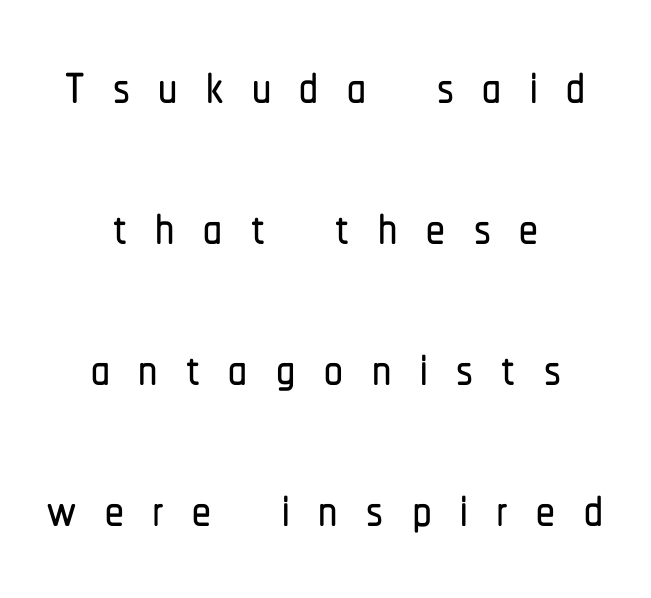
Q: Is the text italic (slanted)? A: No, it is upright.
Q: Is the typeface a serif or a sans-serif typeface? A: Sans-serif.
Q: Is the text underlined? A: No.
Q: How is the paragraph aligned? A: Centered.
Q: Is the spacing between letters normal or unusually wide? A: Unusually wide.
Q: Width (condensed, normal, or wide)? A: Condensed.
Q: Stroke contrast? A: Low.
Q: x-height? A: Medium.
Q: Monospaced? A: No.
